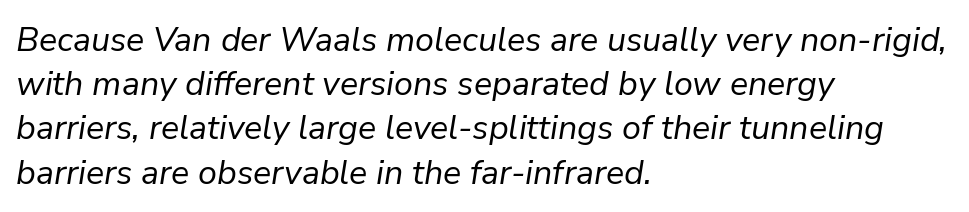
Q: Is the text bold? A: No.
Q: Is the text italic (slanted)? A: Yes, it leans right by about 9 degrees.
Q: Is the text underlined? A: No.
Q: How is the paragraph aligned? A: Left-aligned.
Q: Is the spacing between letters normal or unusually wide? A: Normal.
Q: Is the spacing between lines tight, normal or loose? A: Normal.
Q: Width (condensed, normal, or wide)? A: Normal.
Q: Stroke contrast? A: Low.
Q: x-height? A: Medium.
Q: Monospaced? A: No.
